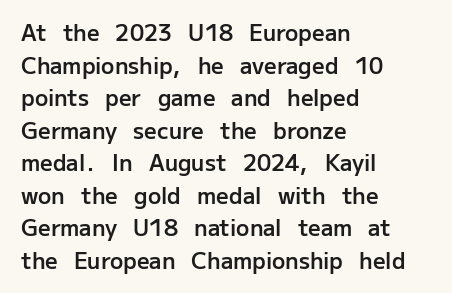
Q: Is the text bold? A: Semi-bold.
Q: Is the text italic (slanted)? A: No, it is upright.
Q: Is the text underlined? A: No.
Q: How is the paragraph aligned? A: Left-aligned.
Q: Is the spacing between letters normal or unusually wide? A: Normal.
Q: Is the spacing between lines tight, normal or loose? A: Normal.
